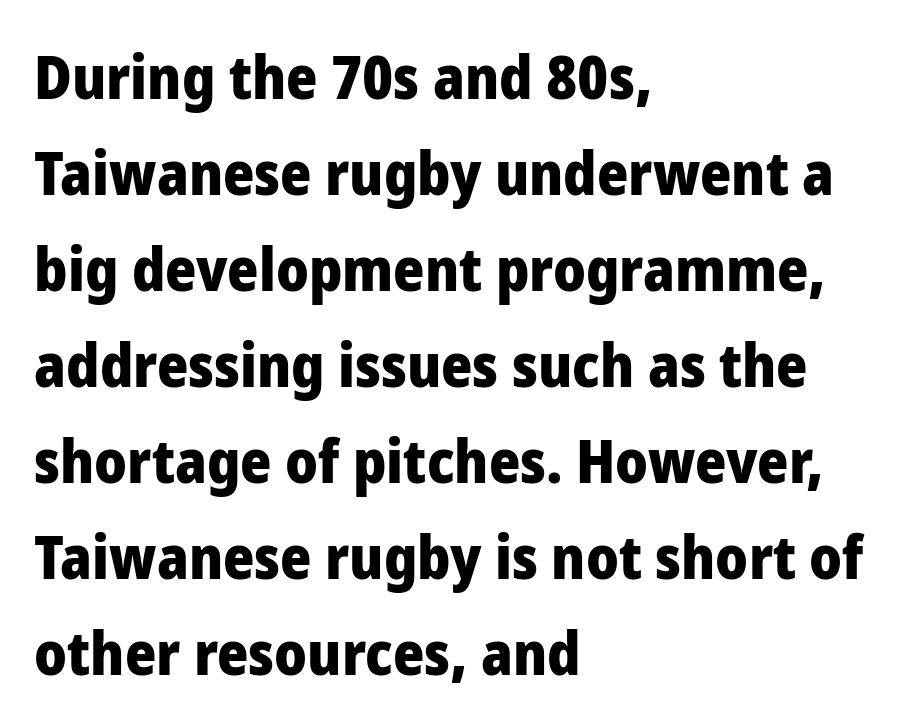
{"serif": "no", "italic": "no", "bold": "yes", "weight": "heavy", "width": "normal", "stroke_contrast": "low", "x_height": "medium", "monospaced": "no", "underline": "no", "align": "left", "line_spacing": "normal", "line_spacing_ratio": 1.6, "letter_spacing": "normal", "letter_spacing_em": 0.0, "glyph_px": 60}
